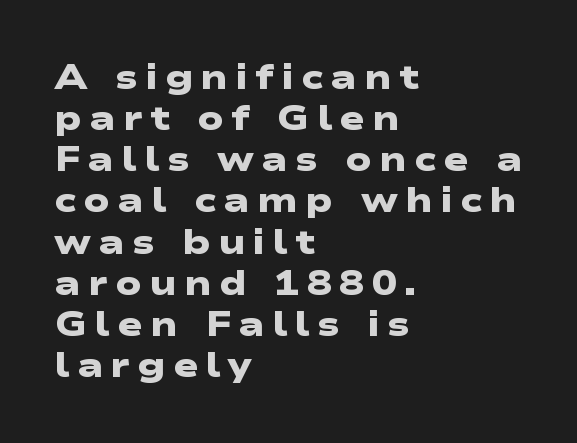
Q: Is the text bold? A: Yes.
Q: Is the typeface a serif or a sans-serif typeface? A: Sans-serif.
Q: Is the text underlined? A: No.
Q: How is the paragraph aligned? A: Left-aligned.
Q: Is the spacing between letters normal or unusually wide? A: Unusually wide.
Q: Width (condensed, normal, or wide)? A: Wide.
Q: Stroke contrast? A: Low.
Q: x-height? A: Medium.
Q: Monospaced? A: No.
